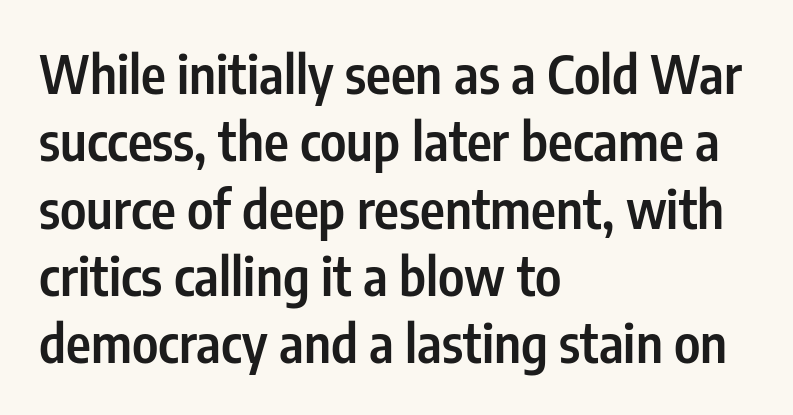
{"serif": "no", "italic": "no", "bold": "semi", "weight": "semibold", "width": "condensed", "stroke_contrast": "low", "x_height": "medium", "monospaced": "no", "underline": "no", "align": "left", "line_spacing": "normal", "line_spacing_ratio": 1.27, "letter_spacing": "normal", "letter_spacing_em": 0.0, "glyph_px": 53}
